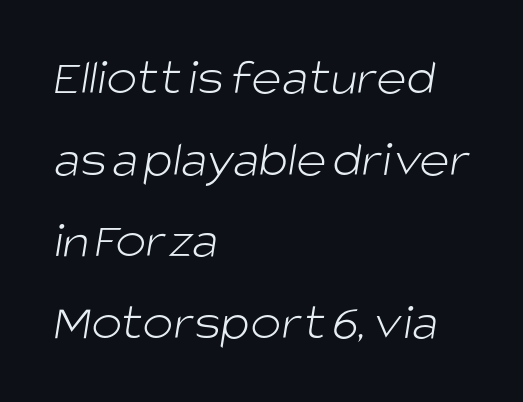
Q: Is the text bold? A: No.
Q: Is the typeface a serif or a sans-serif typeface? A: Sans-serif.
Q: Is the text underlined? A: No.
Q: How is the paragraph aligned? A: Left-aligned.
Q: Is the spacing between letters normal or unusually wide? A: Normal.
Q: Is the spacing between lines tight, normal or loose? A: Normal.
Q: Width (condensed, normal, or wide)? A: Normal.
Q: Stroke contrast? A: Low.
Q: x-height? A: Large.
Q: Monospaced? A: No.
